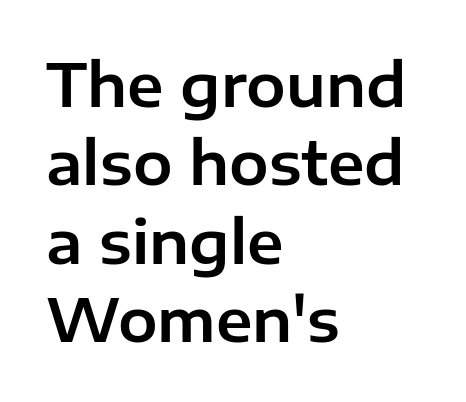
{"serif": "no", "italic": "no", "width": "normal", "stroke_contrast": "low", "x_height": "medium", "monospaced": "no", "underline": "no", "align": "left", "line_spacing": "normal", "line_spacing_ratio": 1.33, "letter_spacing": "normal", "letter_spacing_em": 0.0, "glyph_px": 59}
